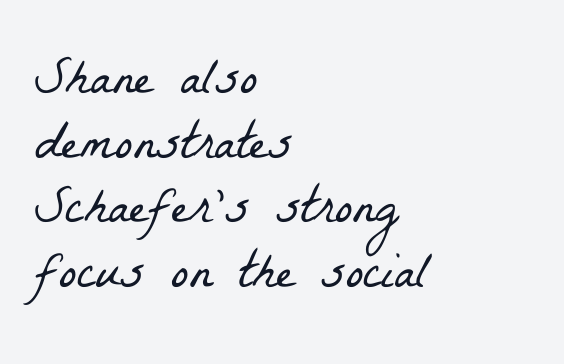
Q: Is the text bold? A: No.
Q: Is the typeface a serif or a sans-serif typeface? A: Serif.
Q: Is the text underlined? A: No.
Q: How is the paragraph aligned? A: Left-aligned.
Q: Is the spacing between letters normal or unusually wide? A: Normal.
Q: Width (condensed, normal, or wide)? A: Condensed.
Q: Stroke contrast? A: Low.
Q: x-height? A: Medium.
Q: Monospaced? A: No.
